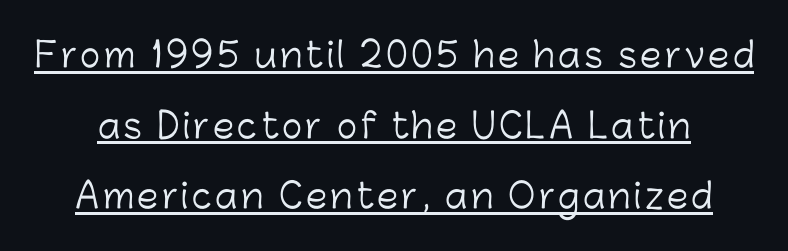
{"serif": "no", "italic": "no", "bold": "no", "weight": "light", "width": "normal", "stroke_contrast": "low", "x_height": "medium", "monospaced": "no", "underline": "yes", "line_spacing": "loose", "line_spacing_ratio": 2.08, "glyph_px": 34}
